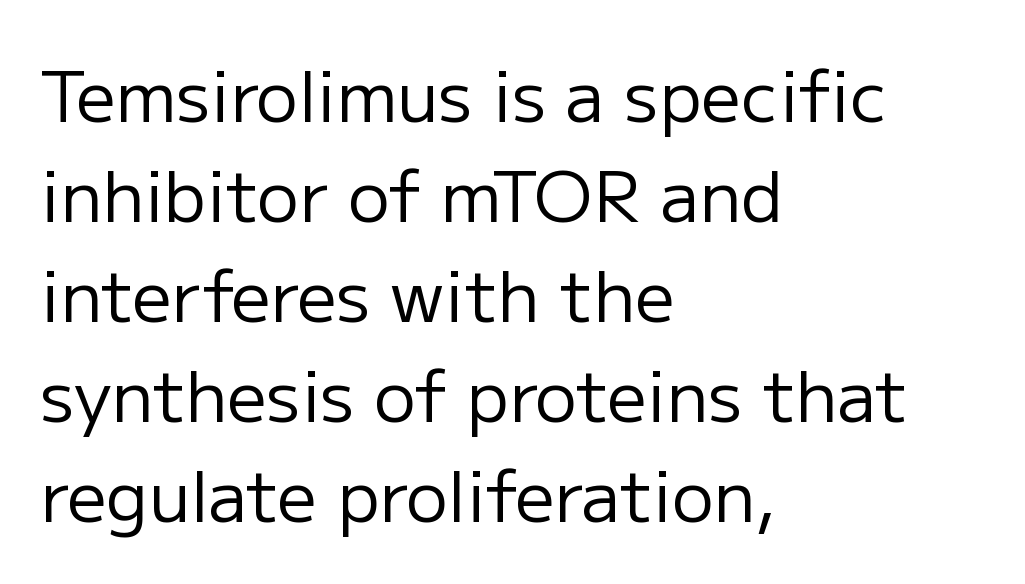
Type without underlining. Every row of glyphs begins at an identical x-position on the left. Honestly, the row spacing looks completely unremarkable. The rendering keeps characters at their native spacing. Posture: upright roman. Grotesque or geometric, the face here clearly has no serifs.
